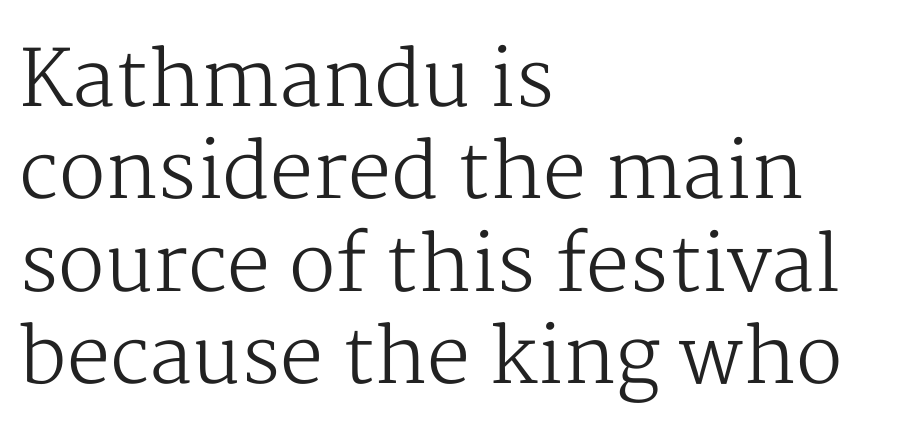
The image shows 77 px regular-weight serif type, upright; set left-aligned, line spacing 1.2x, normal letter spacing, not underlined; medium stroke contrast and a medium x-height.
